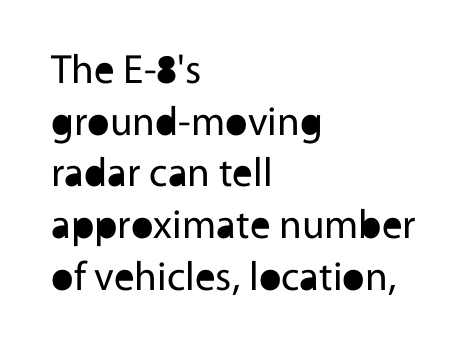
The lines in this sample share a left origin and differ only in where they stop. This sample has the flowing, uneven cadence of proportional lettering. The weight would be labelled regular, book, light, or lighter still. To sum up the face: it is a sans, with no serifs. Letters rest on an invisible, unmarked baseline. Does the lettering tilt? It doesn't — this is upright.
